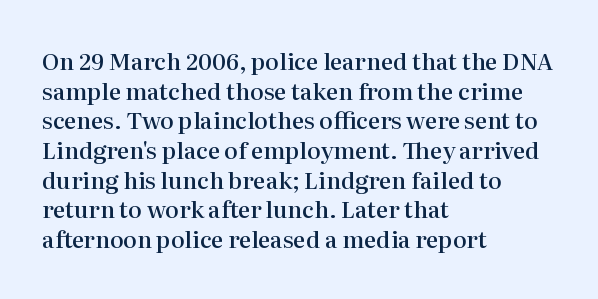
Q: Is the text bold? A: Semi-bold.
Q: Is the text italic (slanted)? A: No, it is upright.
Q: Is the text underlined? A: No.
Q: How is the paragraph aligned? A: Left-aligned.
Q: Is the spacing between letters normal or unusually wide? A: Normal.
Q: Is the spacing between lines tight, normal or loose? A: Normal.
